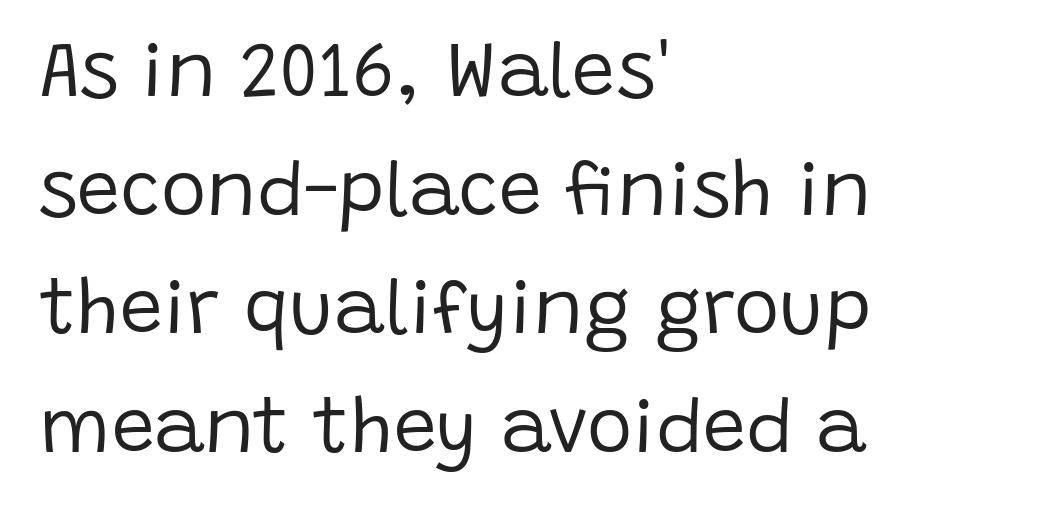
{"serif": "no", "italic": "no", "bold": "no", "weight": "regular", "width": "normal", "stroke_contrast": "low", "x_height": "large", "monospaced": "no", "underline": "no", "align": "left", "line_spacing": "normal", "line_spacing_ratio": 1.54, "letter_spacing": "normal", "letter_spacing_em": 0.0, "glyph_px": 77}
